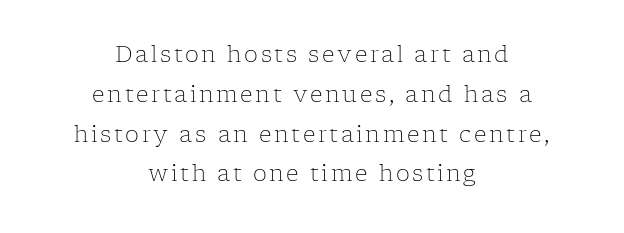
Q: Is the text bold? A: No.
Q: Is the text italic (slanted)? A: No, it is upright.
Q: Is the text underlined? A: No.
Q: How is the paragraph aligned? A: Centered.
